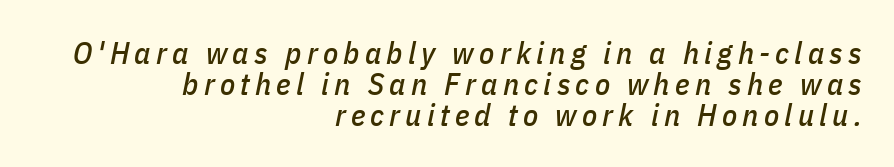
Honestly, the rows look squashed on top of each other. Underline: absent. A flush-right, rag-left setting is used for this passage. Is this a fixed-width face? No — the glyphs have proportional, varying widths.
